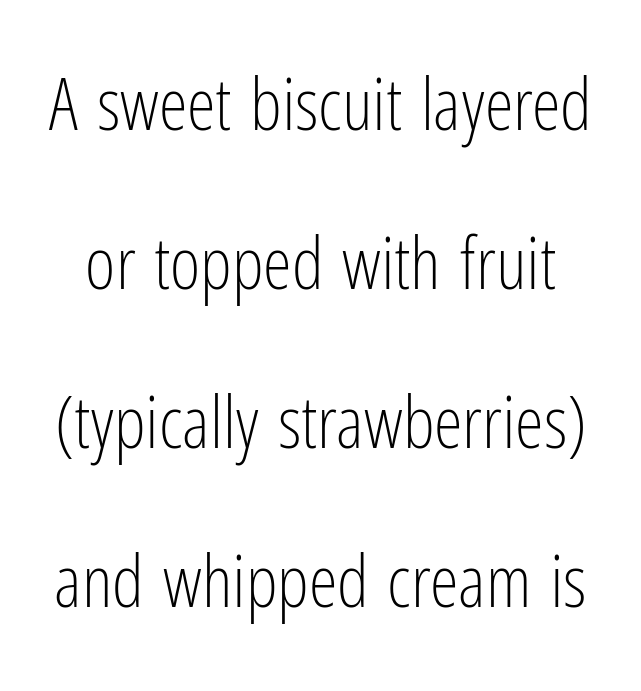
Decoration check: the copy has no underline. The text was rendered using a sans face with plain stroke endings. These lines were composed using upright roman letters. Loosely led — the rows are spread out. Note the varied advance widths — an 'i' is clearly narrower than an 'm'. Nothing unusual about the tracking: characters are spaced as the font intends.
